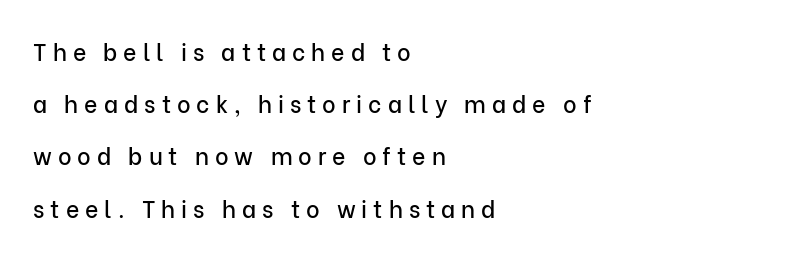
Style check: upright. Check the space under the baseline: it is left empty. Reading down the column, the eye jumps a long way to each next line. Honestly, the letter spacing is so wide it's the main thing you notice. These lines are set flush left with a ragged right edge.
